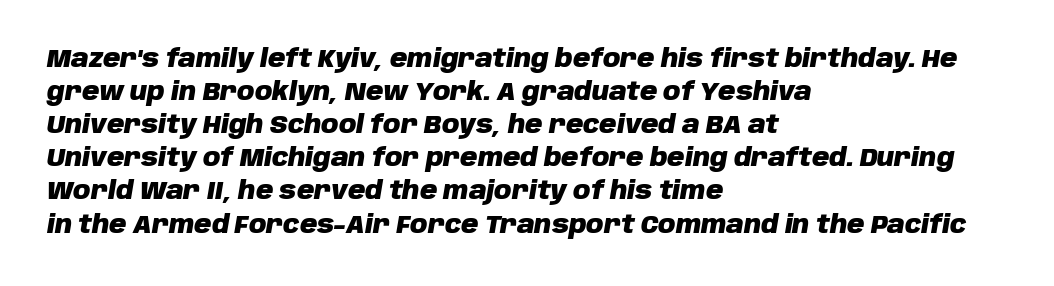
Nobody touched the tracking dial on this one. Does the lettering tilt? It does — this is italic. Which margin do the lines hug? The left one — the right edge is uneven. A clean baseline with only descenders dipping below it.
